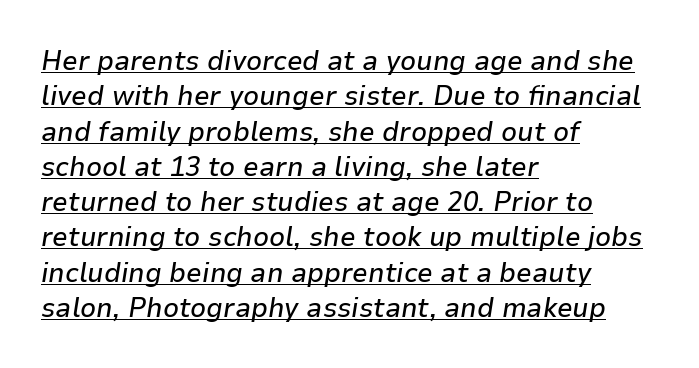
The image shows 28 px text type, italic (leaning right); set left-aligned, normal line spacing (1.26x), normal letter spacing, underlined; low stroke contrast and a medium x-height.
